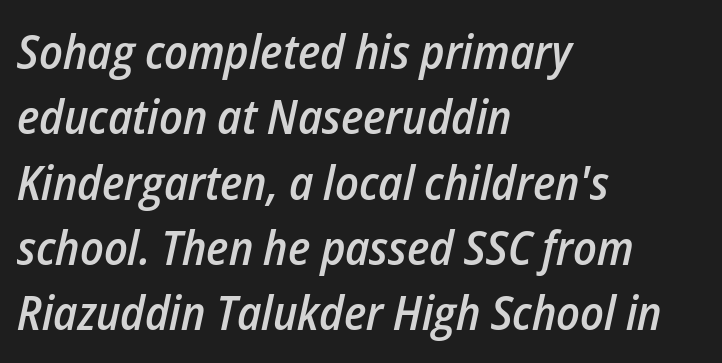
The image shows 48 px semibold, condensed type, italic (leaning right); set left-aligned, normal line spacing (1.36x), normal letter spacing, not underlined; low stroke contrast and a medium x-height.
